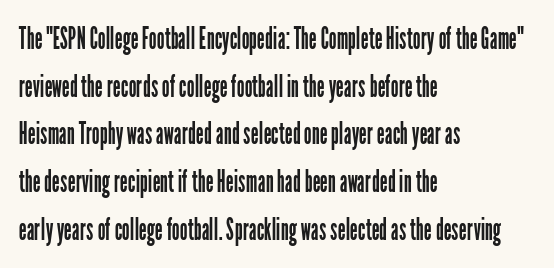
Whoever set this chose a conventional vertical rhythm. This is not heavy type; no bold has been used. Descender tails drop into unmarked territory. The rendering uses natural spacing where letterforms have individual widths. This is sans-serif lettering, the kind often seen on screens and signage. Posture: upright roman.
